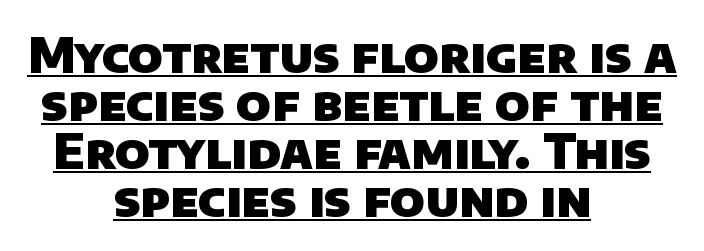
Whoever set this chose condensed vertical rhythm over breathing room. Varying glyph widths throughout — classic text-font behaviour. The glyphs are accompanied by a horizontal stroke just below them. In CSS terms this would be text-align: center. I'd call this a sans setting — the letters go barefoot. Each word holds together tightly as a unit, with standard inter-letter gaps.
